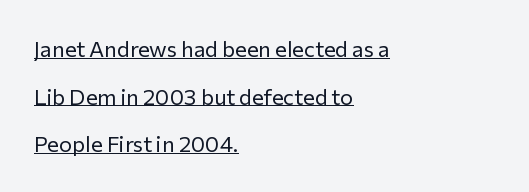
{"italic": "no", "bold": "no", "underline": "yes", "align": "left", "line_spacing": "loose", "line_spacing_ratio": 2.16, "letter_spacing": "normal", "letter_spacing_em": 0.0, "glyph_px": 22}
